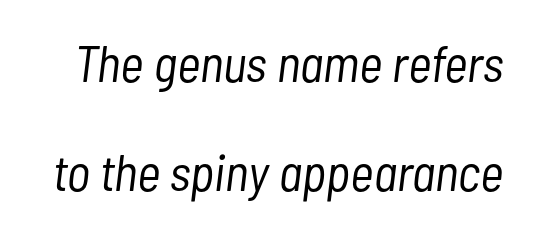
A typesetter would mark this as italic. Beneath every word, the page is bare. Honestly, the rows look like they've been pulled way apart. Weight class: somewhere from thin through regular. Caption: standard tracking, unaltered. You could not count columns in this text — the font is proportionally spaced.
